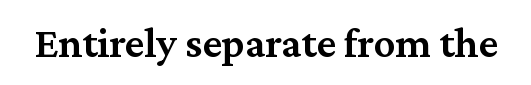
The letters are semibold — heavier than regular but short of a full bold. Serif or sans? Serif — the stroke terminals have little feet. The glyphs are unaccompanied by any horizontal stroke below them. Characters remain perfectly vertical along every line. The type is set solid horizontally, with unmodified tracking.
